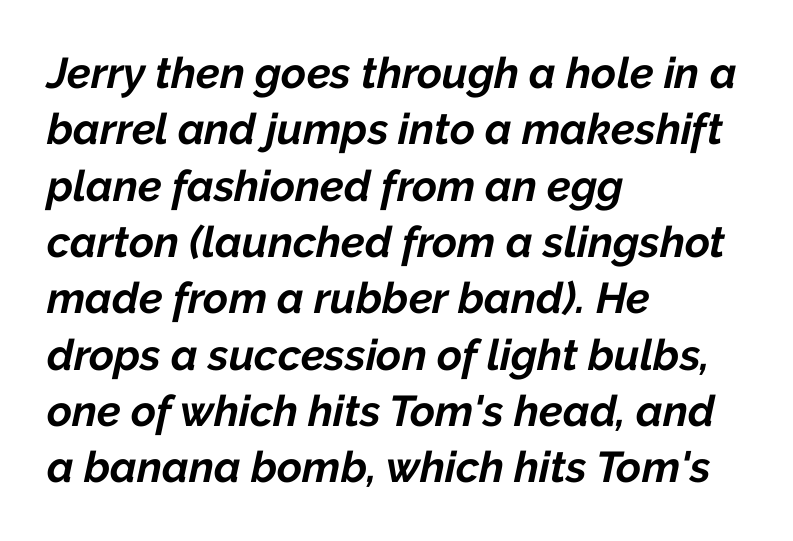
Pretty heavy lettering here — definitely bold. Notice how the passage keeps a crisp vertical edge on the left only. The lines sit at an ordinary, default distance from one another. Quick note: italic. Looks like regular typesetting: each glyph gets only the width it needs.
